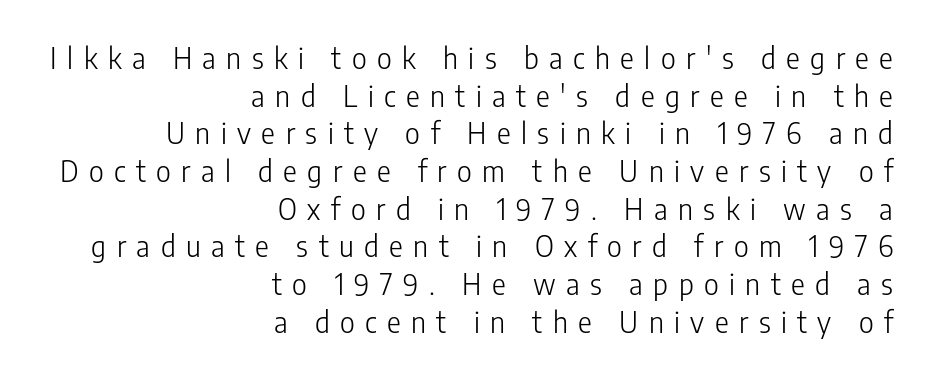
{"serif": "no", "italic": "no", "bold": "no", "weight": "light", "width": "condensed", "stroke_contrast": "low", "x_height": "medium", "monospaced": "no", "underline": "no", "align": "right", "line_spacing": "normal", "line_spacing_ratio": 1.3, "letter_spacing": "wide", "letter_spacing_em": 0.36, "glyph_px": 29}
